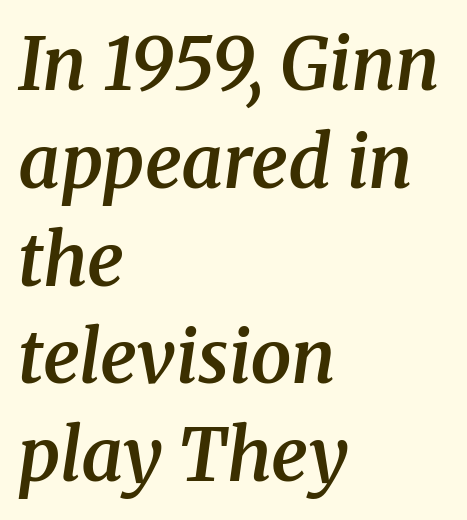
Q: Is the text bold? A: Semi-bold.
Q: Is the text italic (slanted)? A: Yes, it leans right by about 8 degrees.
Q: Is the typeface a serif or a sans-serif typeface? A: Serif.
Q: Is the text underlined? A: No.
Q: How is the paragraph aligned? A: Left-aligned.
Q: Is the spacing between letters normal or unusually wide? A: Normal.
Q: Is the spacing between lines tight, normal or loose? A: Normal.
Q: Width (condensed, normal, or wide)? A: Normal.
Q: Stroke contrast? A: Medium.
Q: x-height? A: Medium.
Q: Monospaced? A: No.
